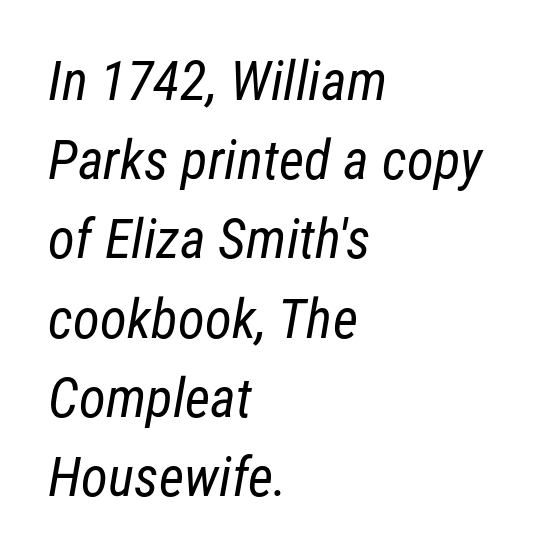
{"serif": "no", "bold": "no", "weight": "regular", "width": "condensed", "stroke_contrast": "low", "x_height": "medium", "monospaced": "no", "underline": "no", "align": "left", "line_spacing": "normal", "line_spacing_ratio": 1.44, "letter_spacing": "normal", "letter_spacing_em": 0.0, "glyph_px": 55}
